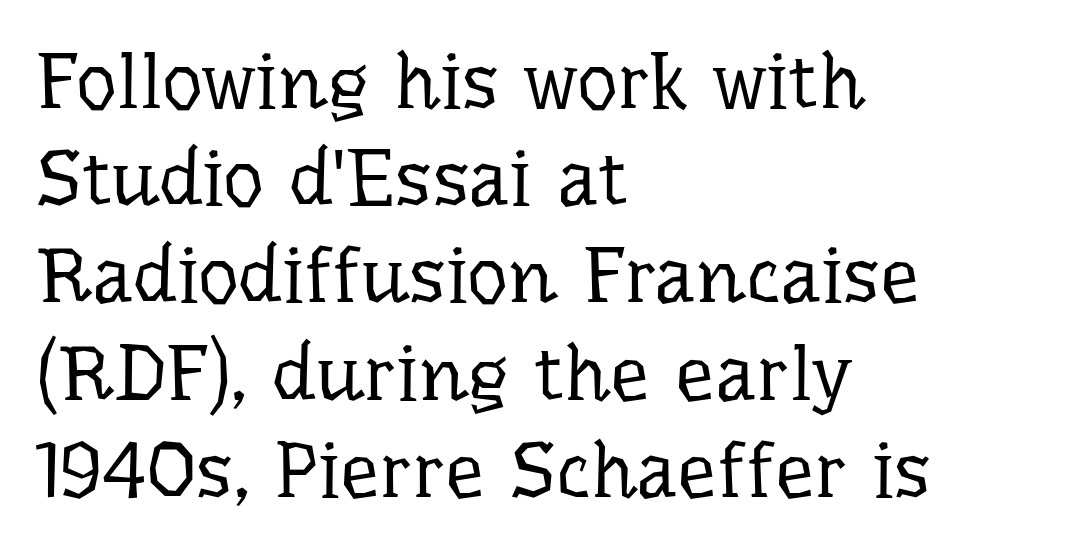
The image shows 79 px regular-weight serif type, upright; set left-aligned, line spacing 1.23x, normal letter spacing, not underlined; low stroke contrast and a medium x-height.
